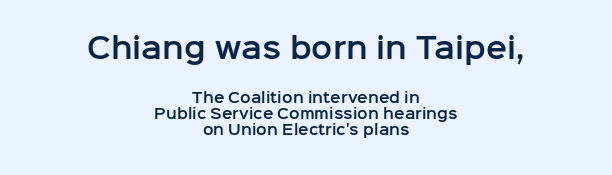
The image shows 28 px sans-serif type, upright; set centered, line spacing 1.16x, normal letter spacing, not underlined; the first (top) block is 2.0x larger; low stroke contrast and a medium x-height.
